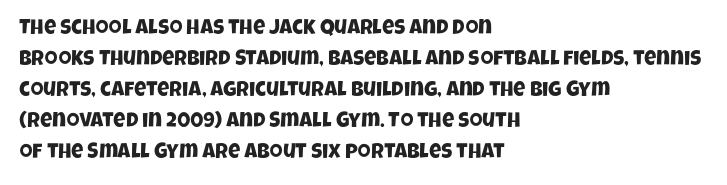
Q: Is the text underlined? A: No.
Q: How is the paragraph aligned? A: Left-aligned.
Q: Is the spacing between letters normal or unusually wide? A: Normal.
Q: Is the spacing between lines tight, normal or loose? A: Normal.
